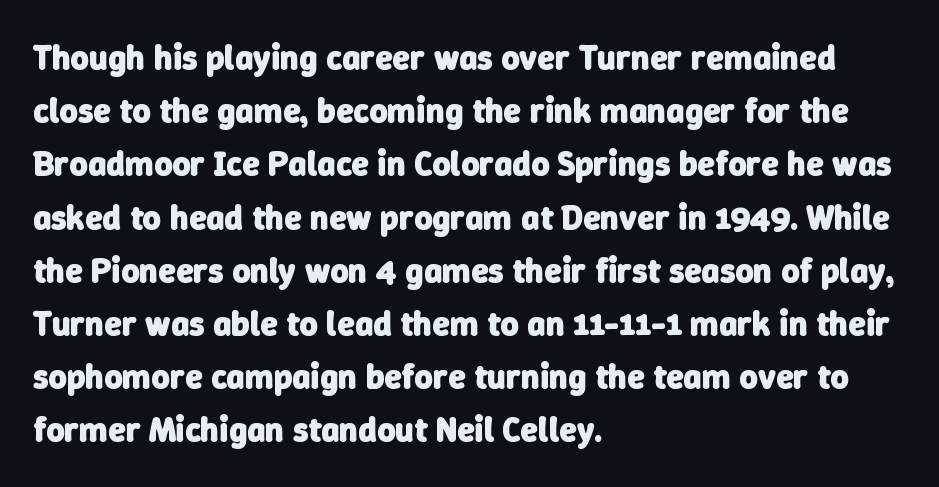
The image shows 35 px heavy sans-serif type; set left-aligned, normal line spacing (1.52x), normal letter spacing, not underlined; low stroke contrast and a medium x-height.
